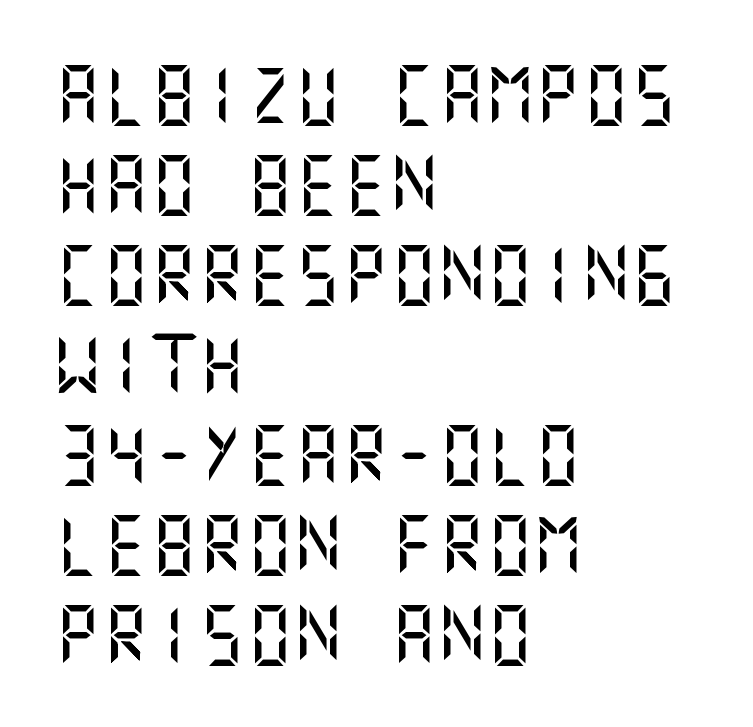
Q: Is the text italic (slanted)? A: No, it is upright.
Q: Is the typeface a serif or a sans-serif typeface? A: Sans-serif.
Q: Is the text underlined? A: No.
Q: How is the paragraph aligned? A: Left-aligned.
Q: Is the spacing between letters normal or unusually wide? A: Normal.
Q: Is the spacing between lines tight, normal or loose? A: Normal.
Q: Width (condensed, normal, or wide)? A: Normal.
Q: Stroke contrast? A: Medium.
Q: x-height? A: Large.
